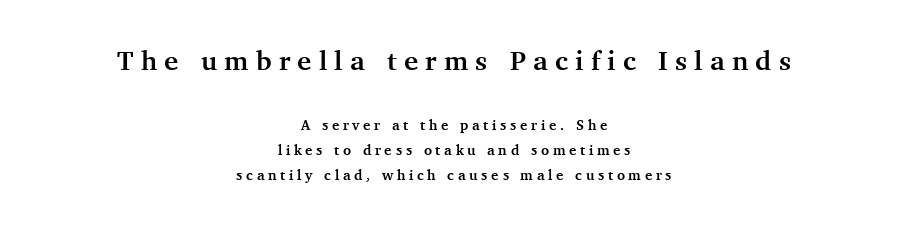
This sample is center-justified, so both line endings float freely. The rendering inserts visible extra space after every character. The more generous point size was reserved for the upper chunk. Does the weight exceed regular? Yes, all the way to bold. Designer's note — italics off, roman on.
